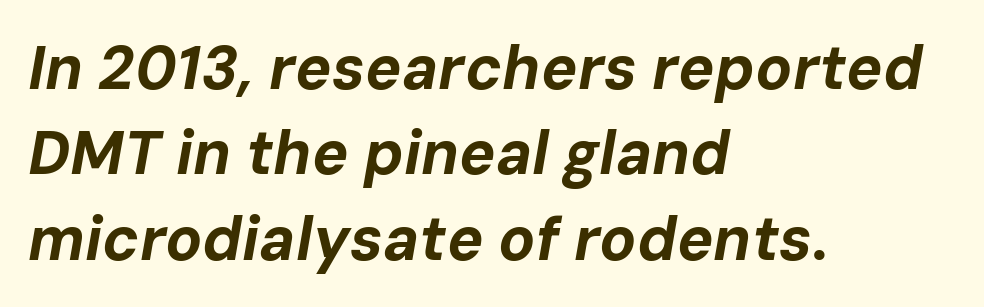
The image shows 61 px bold type, italic (leaning right); set left-aligned, normal line spacing (1.4x), normal letter spacing, not underlined; low stroke contrast and a medium x-height.
